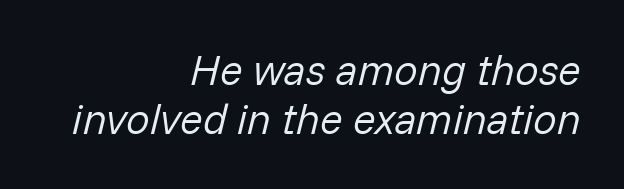
Q: Is the text bold? A: No.
Q: Is the text italic (slanted)? A: Yes, it leans right by about 14 degrees.
Q: Is the text underlined? A: No.
Q: How is the paragraph aligned? A: Right-aligned.
Q: Is the spacing between letters normal or unusually wide? A: Normal.
Q: Width (condensed, normal, or wide)? A: Normal.
Q: Stroke contrast? A: Low.
Q: x-height? A: Medium.
Q: Monospaced? A: No.
